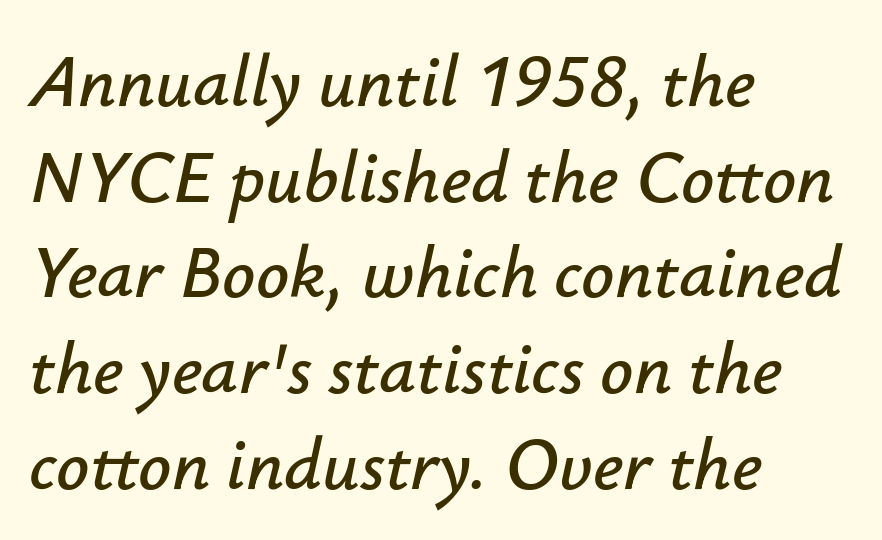
Q: Is the text italic (slanted)? A: Yes, it leans right by about 12 degrees.
Q: Is the text underlined? A: No.
Q: How is the paragraph aligned? A: Left-aligned.
Q: Is the spacing between letters normal or unusually wide? A: Normal.
Q: Is the spacing between lines tight, normal or loose? A: Normal.
Q: Width (condensed, normal, or wide)? A: Normal.
Q: Stroke contrast? A: Low.
Q: x-height? A: Small.
Q: Monospaced? A: No.
